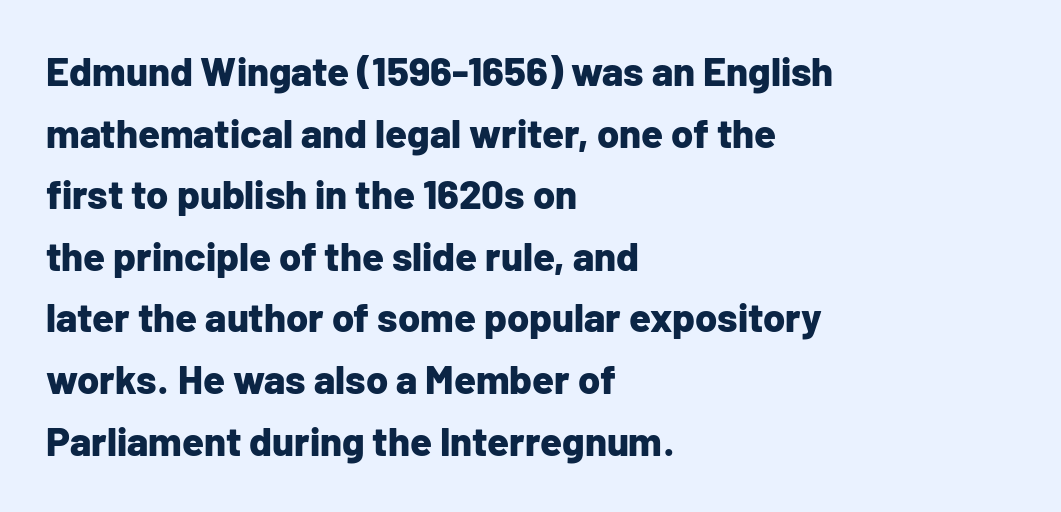
Q: Is the text bold? A: Yes.
Q: Is the text italic (slanted)? A: No, it is upright.
Q: Is the typeface a serif or a sans-serif typeface? A: Sans-serif.
Q: Is the text underlined? A: No.
Q: How is the paragraph aligned? A: Left-aligned.
Q: Is the spacing between letters normal or unusually wide? A: Normal.
Q: Is the spacing between lines tight, normal or loose? A: Normal.
Q: Width (condensed, normal, or wide)? A: Normal.
Q: Stroke contrast? A: Low.
Q: x-height? A: Medium.
Q: Monospaced? A: No.
